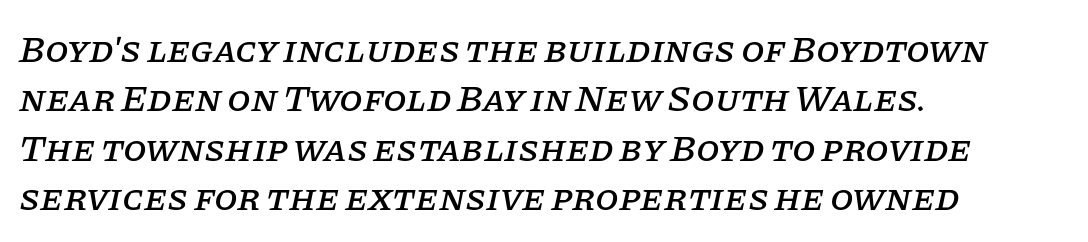
Typeset ragged right — the left edge is the straight one. Observe the lean: these are italic letterforms. Examine the stroke ends and you'll spot serifs. The rendering uses a moderate line-height, typical for paragraphs. Here the designer chose a conventional face with non-uniform glyph widths. The zone under the glyphs is completely vacant.
